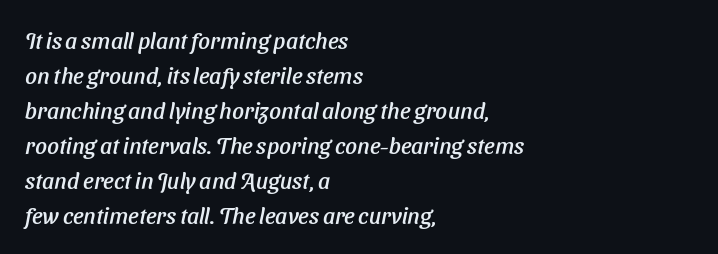
Honestly, the row spacing looks completely unremarkable. Each word holds together tightly as a unit, with standard inter-letter gaps. There's an unmistakable incline to the writing here. If you drew a ruler down the left edge, every line would touch it. Just letters on the line, the space beneath them empty.
